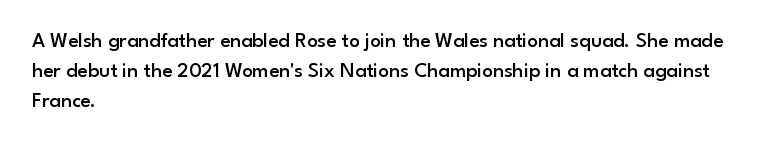
What weight is shown? A semibold, between regular and bold. Nobody touched the tracking dial on this one. This sample keeps an unexceptional amount of space between lines. The typography opts for an upright posture over an oblique one. These lines stack with their left ends in a neat column. The specimen omits any rule beneath the text block's lines.
